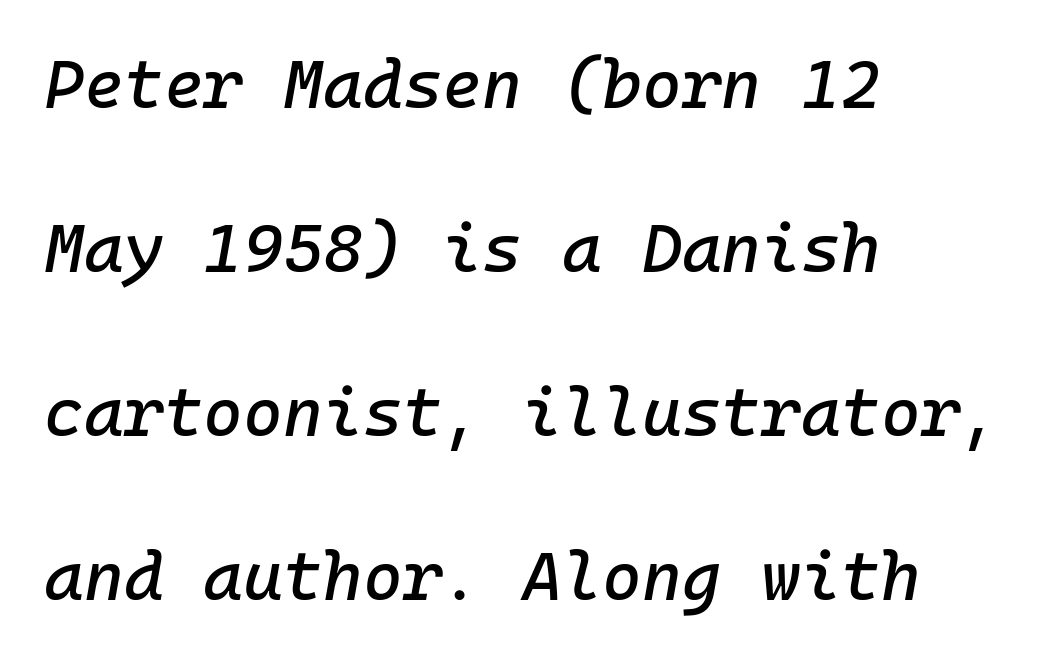
Q: Is the text italic (slanted)? A: Yes, it leans right by about 10 degrees.
Q: Is the text underlined? A: No.
Q: How is the paragraph aligned? A: Left-aligned.
Q: Is the spacing between letters normal or unusually wide? A: Normal.
Q: Is the spacing between lines tight, normal or loose? A: Loose.
Q: Width (condensed, normal, or wide)? A: Normal.
Q: Stroke contrast? A: Low.
Q: x-height? A: Medium.
Q: Monospaced? A: Yes.
